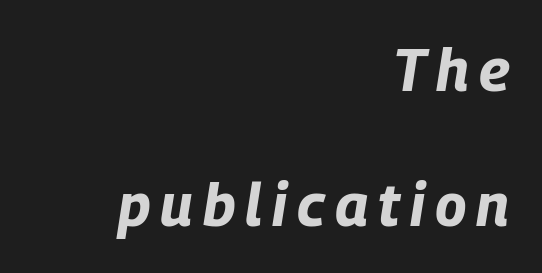
The image shows 59 px bold, condensed type, italic (leaning right); set right-aligned, loose line spacing (2.28x), not underlined; low stroke contrast and a large x-height.
